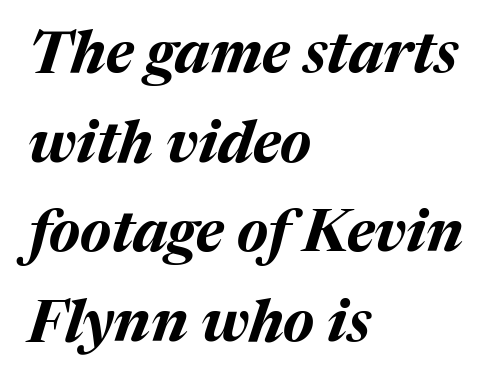
Q: Is the text bold? A: Yes.
Q: Is the text italic (slanted)? A: Yes, it leans right by about 17 degrees.
Q: Is the text underlined? A: No.
Q: How is the paragraph aligned? A: Left-aligned.
Q: Is the spacing between letters normal or unusually wide? A: Normal.
Q: Is the spacing between lines tight, normal or loose? A: Normal.
Q: Width (condensed, normal, or wide)? A: Normal.
Q: Stroke contrast? A: Medium.
Q: x-height? A: Medium.
Q: Monospaced? A: No.
